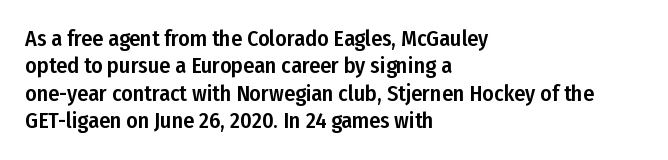
The image shows 22 px text type, upright; set left-aligned, normal line spacing (1.25x), normal letter spacing, not underlined.
